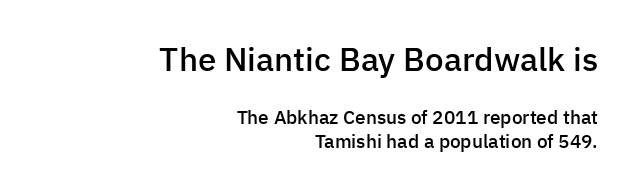
Caption: semibold face, moderately heavy strokes. Rendered with straight, roman letterforms. Note: no serifs on the glyphs. Underlining? Definitely not there. Line spacing here is normal.
